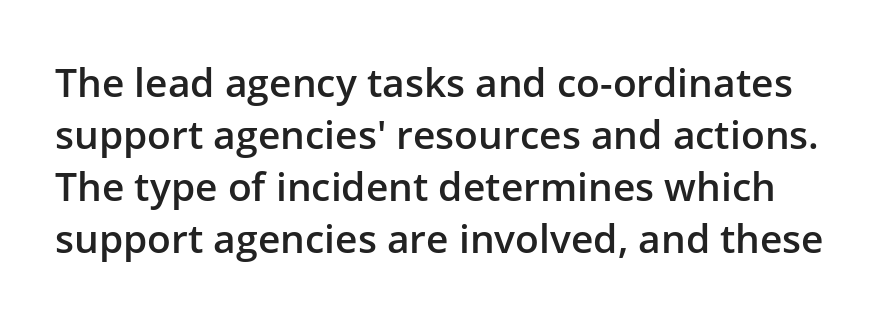
Q: Is the text bold? A: Semi-bold.
Q: Is the text italic (slanted)? A: No, it is upright.
Q: Is the typeface a serif or a sans-serif typeface? A: Sans-serif.
Q: Is the text underlined? A: No.
Q: Is the spacing between letters normal or unusually wide? A: Normal.
Q: Is the spacing between lines tight, normal or loose? A: Normal.
Q: Width (condensed, normal, or wide)? A: Normal.
Q: Stroke contrast? A: Low.
Q: x-height? A: Medium.
Q: Monospaced? A: No.
